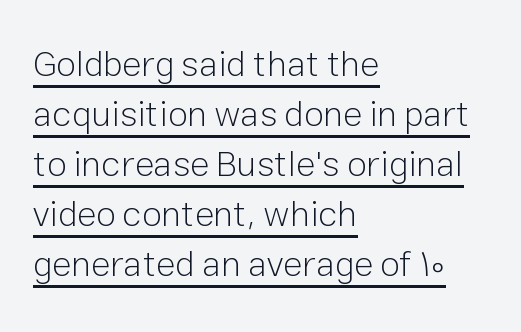
{"serif": "no", "italic": "no", "bold": "no", "weight": "light", "width": "normal", "stroke_contrast": "low", "x_height": "medium", "monospaced": "no", "underline": "yes", "align": "left", "line_spacing": "normal", "line_spacing_ratio": 1.39, "letter_spacing": "normal", "letter_spacing_em": 0.0, "glyph_px": 36}
